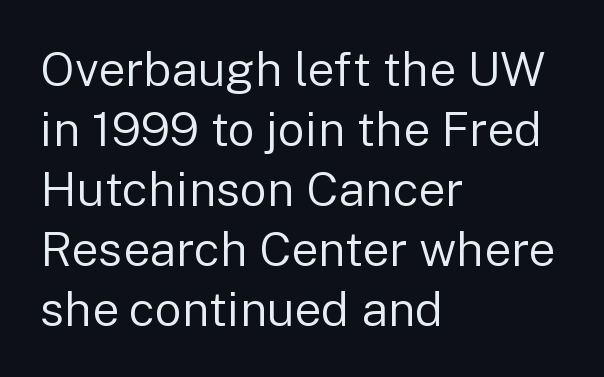
Q: Is the text bold? A: No.
Q: Is the text italic (slanted)? A: No, it is upright.
Q: Is the typeface a serif or a sans-serif typeface? A: Sans-serif.
Q: Is the text underlined? A: No.
Q: How is the paragraph aligned? A: Left-aligned.
Q: Is the spacing between letters normal or unusually wide? A: Normal.
Q: Is the spacing between lines tight, normal or loose? A: Normal.
Q: Width (condensed, normal, or wide)? A: Normal.
Q: Stroke contrast? A: Low.
Q: x-height? A: Medium.
Q: Monospaced? A: No.
